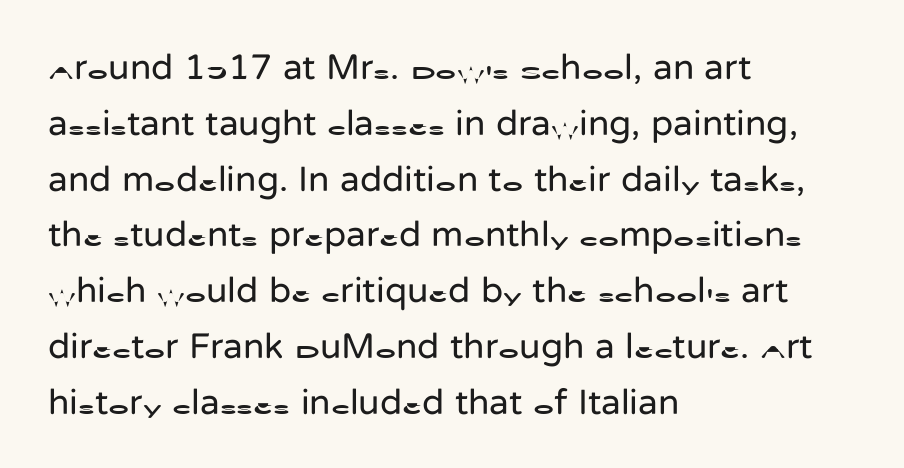
Each row of text sits above clean, open space. Vertically, the passage feels balanced, rows spaced as you'd expect. The letters carry no serifs — their stems end cleanly without finishing strokes. Left-aligned paragraph, ragged on the right. The specimen reads as upright at a glance.
